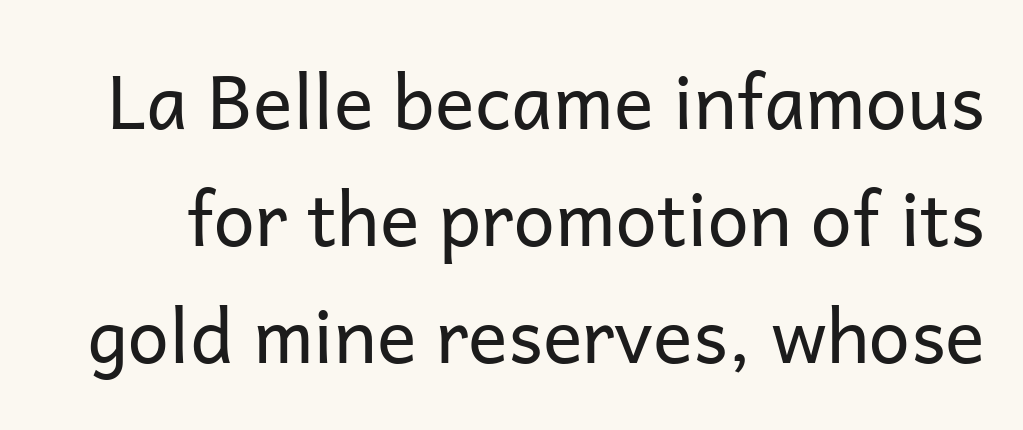
Q: Is the text bold? A: No.
Q: Is the text italic (slanted)? A: No, it is upright.
Q: Is the typeface a serif or a sans-serif typeface? A: Sans-serif.
Q: Is the text underlined? A: No.
Q: Is the spacing between letters normal or unusually wide? A: Normal.
Q: Is the spacing between lines tight, normal or loose? A: Normal.
Q: Width (condensed, normal, or wide)? A: Normal.
Q: Stroke contrast? A: Low.
Q: x-height? A: Medium.
Q: Monospaced? A: No.
